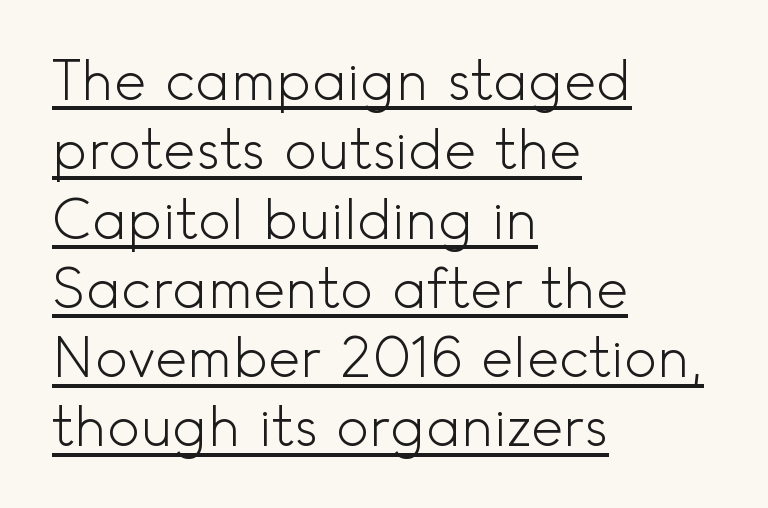
{"serif": "no", "italic": "no", "bold": "no", "weight": "light", "width": "normal", "x_height": "small", "monospaced": "no", "underline": "yes", "align": "left", "line_spacing": "normal", "line_spacing_ratio": 1.26, "letter_spacing": "normal", "letter_spacing_em": 0.0, "glyph_px": 55}
